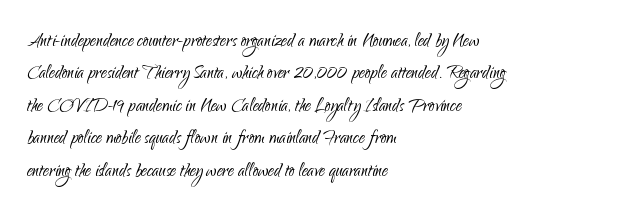
The tracking reads as untouched default to a designer's eye. Layout note: lines flush left. Students, observe: this is what conventionally led text looks like. Underline: absent.
